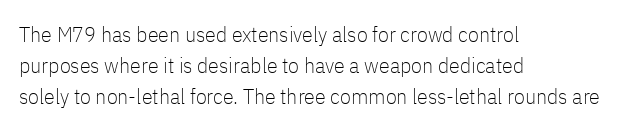
Q: Is the text bold? A: No.
Q: Is the text italic (slanted)? A: No, it is upright.
Q: Is the text underlined? A: No.
Q: How is the paragraph aligned? A: Left-aligned.
Q: Is the spacing between letters normal or unusually wide? A: Normal.
Q: Is the spacing between lines tight, normal or loose? A: Normal.
